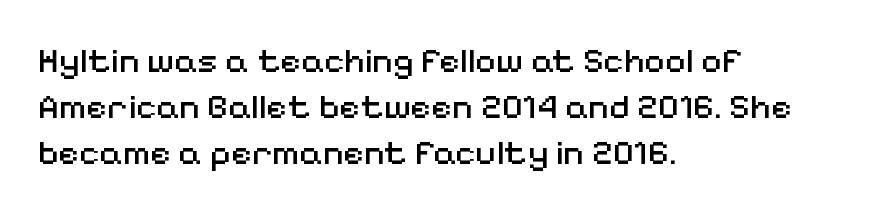
Q: Is the text bold? A: No.
Q: Is the text italic (slanted)? A: No, it is upright.
Q: Is the typeface a serif or a sans-serif typeface? A: Sans-serif.
Q: Is the text underlined? A: No.
Q: How is the paragraph aligned? A: Left-aligned.
Q: Is the spacing between letters normal or unusually wide? A: Normal.
Q: Is the spacing between lines tight, normal or loose? A: Normal.
Q: Width (condensed, normal, or wide)? A: Normal.
Q: Stroke contrast? A: Medium.
Q: x-height? A: Medium.
Q: Monospaced? A: No.
